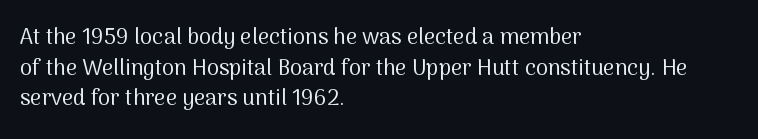
The image shows 22 px text type, upright; set left-aligned, normal line spacing (1.39x), normal letter spacing, not underlined.
